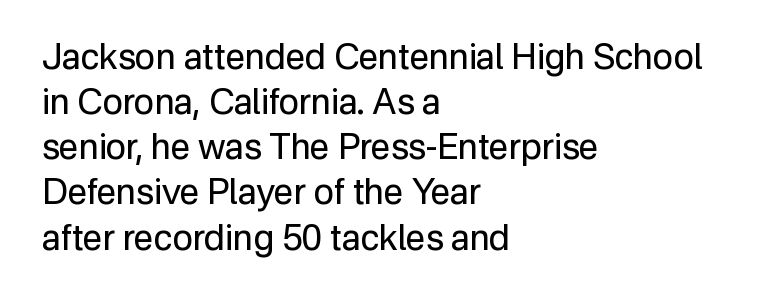
Q: Is the text bold? A: No.
Q: Is the text italic (slanted)? A: No, it is upright.
Q: Is the typeface a serif or a sans-serif typeface? A: Sans-serif.
Q: Is the text underlined? A: No.
Q: How is the paragraph aligned? A: Left-aligned.
Q: Is the spacing between letters normal or unusually wide? A: Normal.
Q: Is the spacing between lines tight, normal or loose? A: Normal.
Q: Width (condensed, normal, or wide)? A: Normal.
Q: Stroke contrast? A: Low.
Q: x-height? A: Medium.
Q: Monospaced? A: No.
